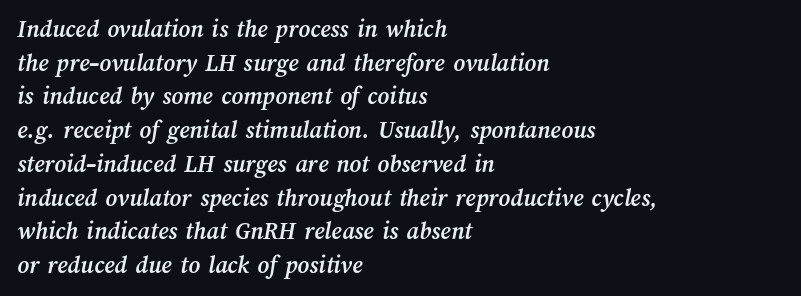
{"bold": "yes", "underline": "no", "align": "left", "line_spacing": "normal", "line_spacing_ratio": 1.35, "letter_spacing": "normal", "letter_spacing_em": 0.0, "glyph_px": 25}
